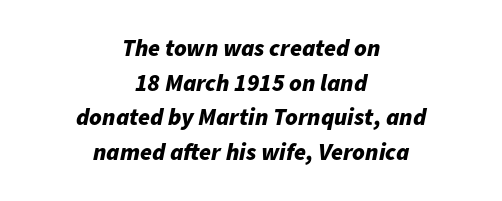
Q: Is the text bold? A: Yes.
Q: Is the text italic (slanted)? A: Yes, it leans right by about 11 degrees.
Q: Is the text underlined? A: No.
Q: How is the paragraph aligned? A: Centered.
Q: Is the spacing between letters normal or unusually wide? A: Normal.
Q: Is the spacing between lines tight, normal or loose? A: Normal.
